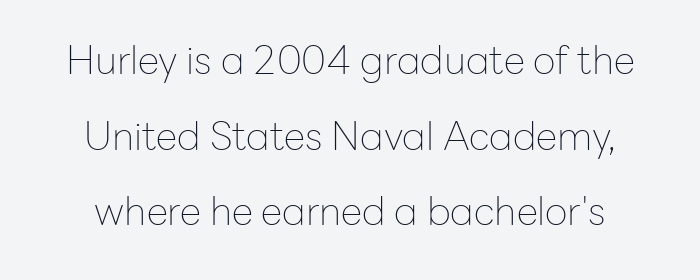
The image shows 39 px thin sans-serif type, upright; set loose line spacing (1.94x), normal letter spacing, not underlined; low stroke contrast and a medium x-height.
